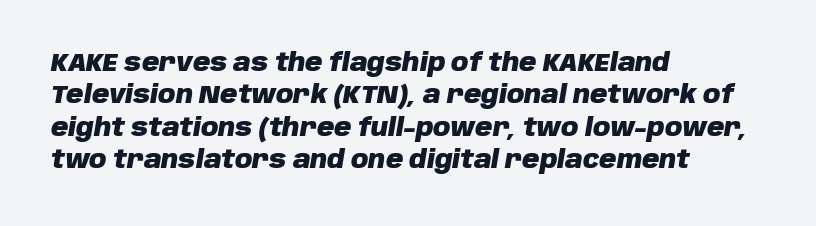
The image shows 24 px bold type, italic (leaning right); set left-aligned, normal line spacing (1.35x), normal letter spacing, not underlined.
